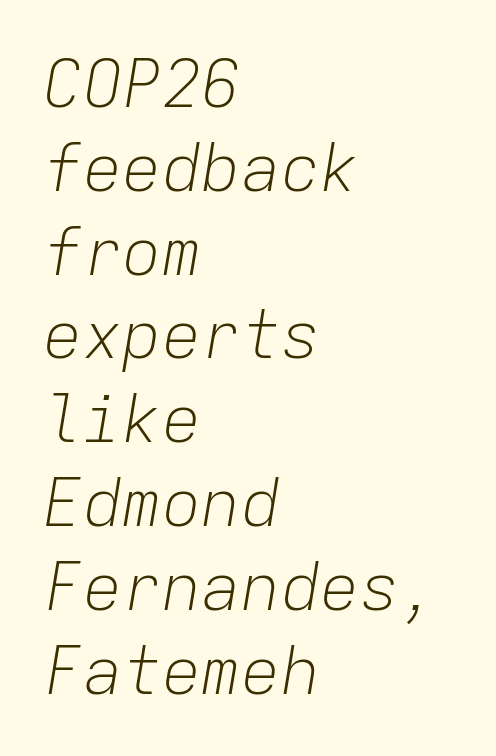
The face used here has a pronounced slope to its letters. The space between consecutive lines is moderate. Weight: regular or lighter. Is the block centered? No — it sits flush against the left margin.
